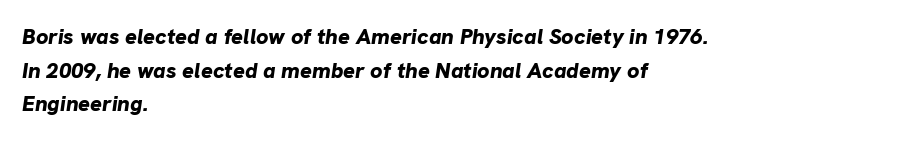
Observe the lean: these are italic letterforms. Honestly, there is no underline to notice here at all. The paragraph shown leans on its left margin. Caption: standard tracking, unaltered.
